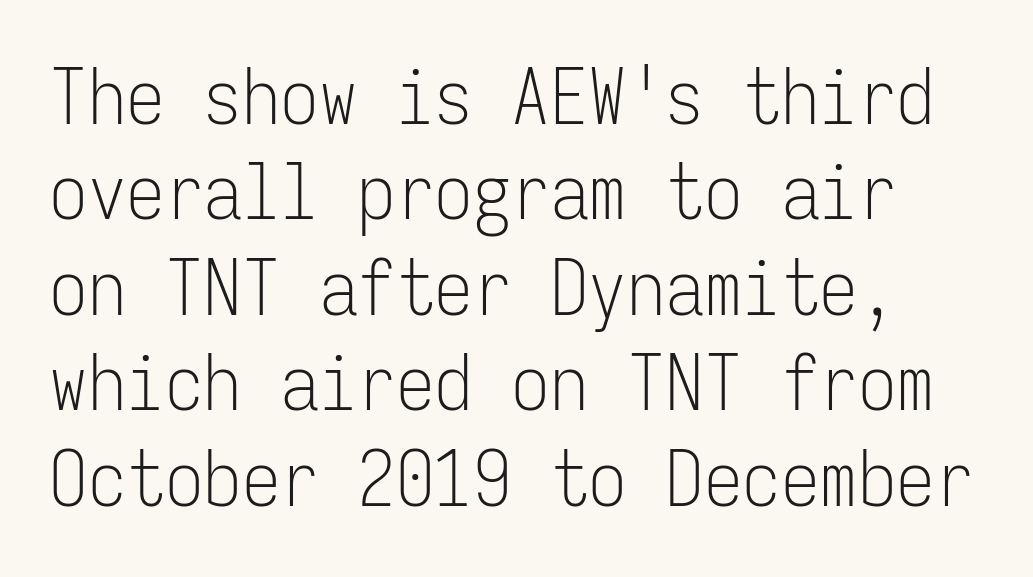
The image shows 77 px light, condensed sans-serif type, upright, monospaced; set line spacing 1.24x, normal letter spacing, not underlined; low stroke contrast and a medium x-height.
